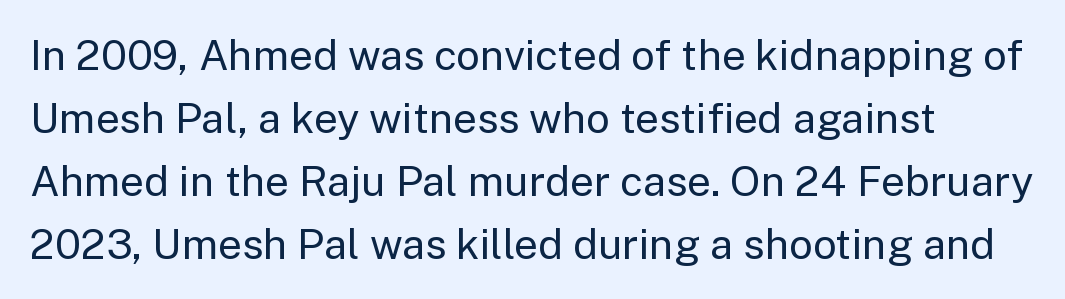
The space beneath each line is pristine and unruled. If you measured baseline to baseline, you'd find a middling distance. The letters look calm and open, with moderate or lighter stems. Style check: upright. This is sans-serif lettering, the kind often seen on screens and signage.
